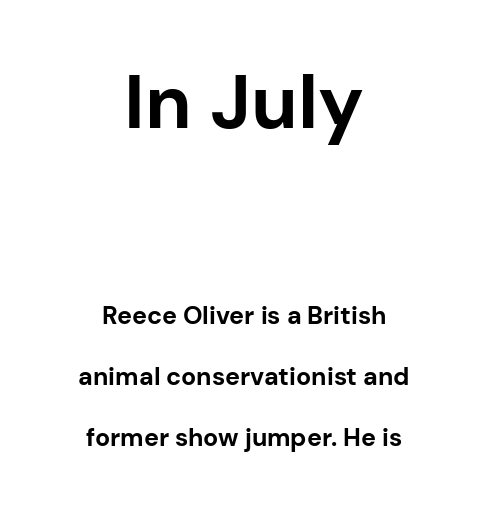
The image shows 76 px bold sans-serif type, upright; set centered, loose line spacing (2.45x), normal letter spacing, not underlined; the first (top) block is 3.04x larger; low stroke contrast and a medium x-height.
